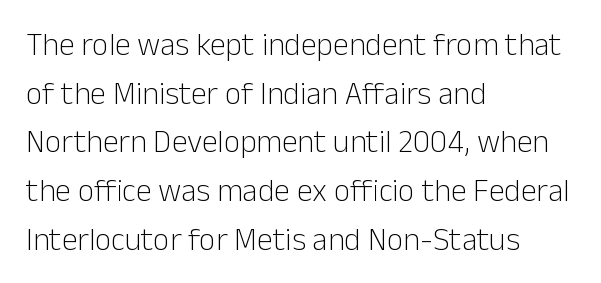
Nothing sits at the stroke ends, so this counts as sans-serif. Each row of text sits above clean, open space. The cut favours lightness, reaching ordinary text weight at its darkest. Is this a fixed-width face? No — the glyphs have proportional, varying widths. A classic flush-left, rag-right setting is used for this passage. These lines keep a tight, regular rhythm from letter to letter.
